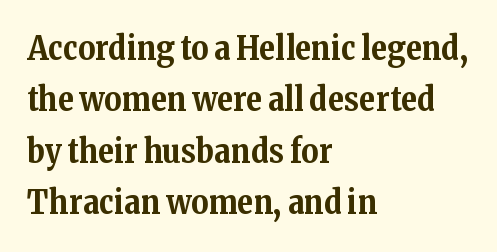
Q: Is the text bold? A: Yes.
Q: Is the text italic (slanted)? A: No, it is upright.
Q: Is the typeface a serif or a sans-serif typeface? A: Serif.
Q: Is the text underlined? A: No.
Q: How is the paragraph aligned? A: Left-aligned.
Q: Is the spacing between letters normal or unusually wide? A: Normal.
Q: Is the spacing between lines tight, normal or loose? A: Normal.
Q: Width (condensed, normal, or wide)? A: Normal.
Q: Stroke contrast? A: Medium.
Q: x-height? A: Medium.
Q: Monospaced? A: No.
